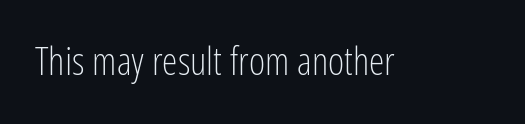
In terms of posture, this sample is upright. The tracking reads as untouched default to a designer's eye. This rendering features lettering with no underline. The passage shown is typed in a proportional face where columns would drift. This is not heavy type; no bold has been used.
